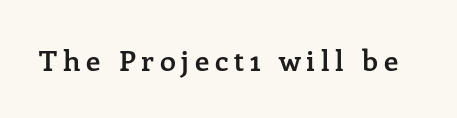
The gap between lines stays unmarked. The passage shown is typeset with a serif family. Every letter is mildly thick-stroked: semibold rather than bold. A roman cut, with each character standing at attention.
